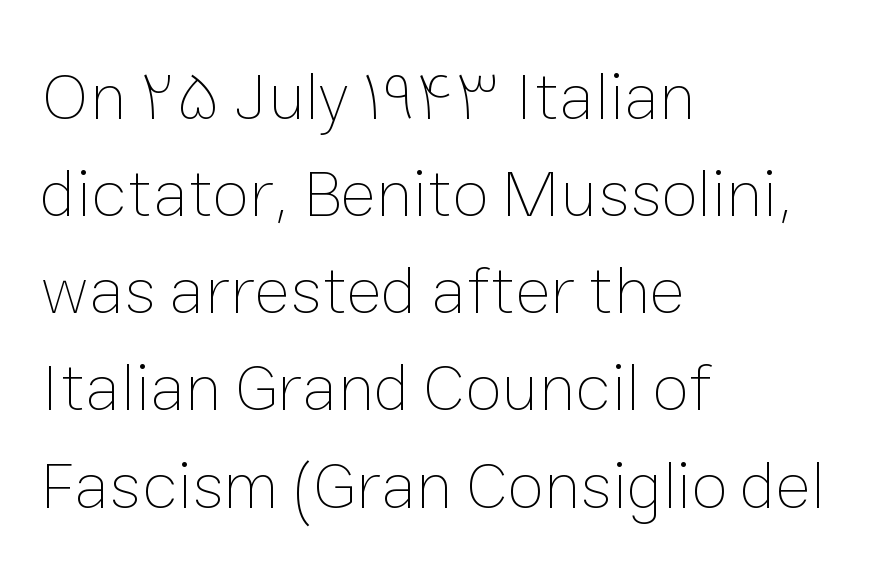
The image shows 67 px thin type, upright; set left-aligned, normal line spacing (1.45x), normal letter spacing, not underlined; low stroke contrast and a medium x-height.
